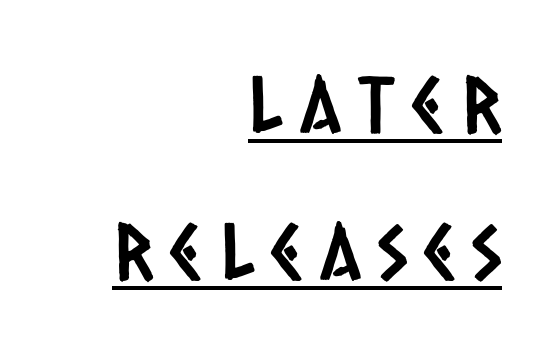
These lines are rendered in a variable-pitch font. The type is letterspaced generously, with wide tracking. The type family on display is of the sans-serif kind. This sample is right-justified, so line beginnings fall wherever the words allow. Is there an underline? Yes — a line sits under the letters.
